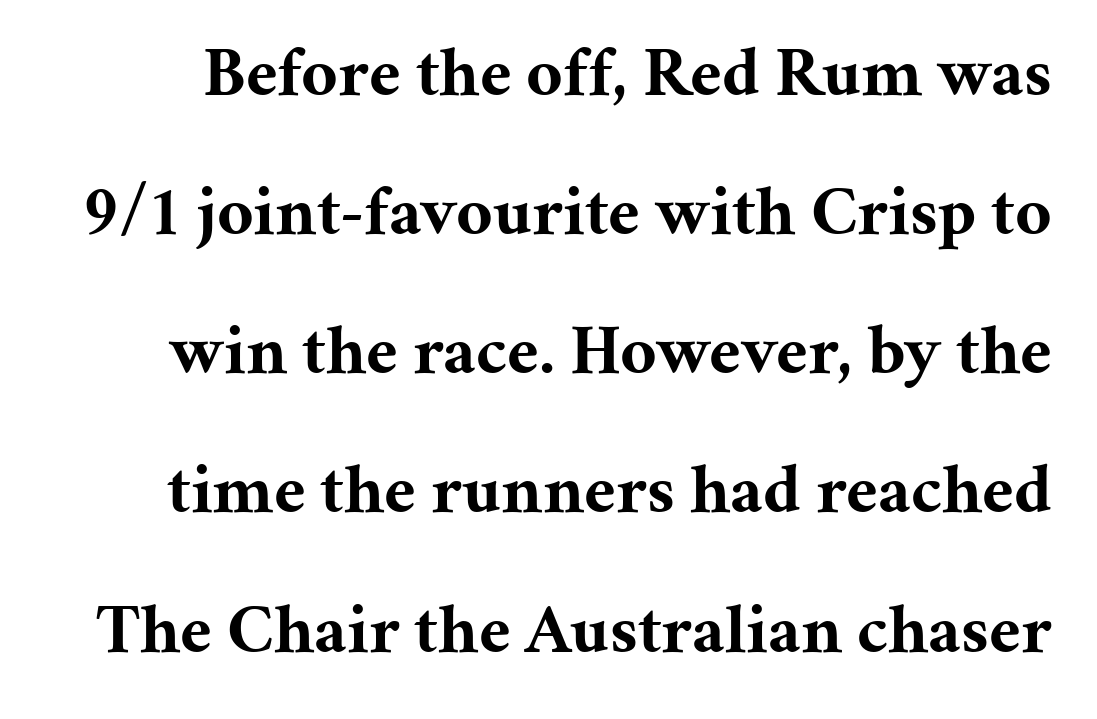
This sample uses a serif face. You could fit nearly another row in the gap between these rows. The type is set solid horizontally, with unmodified tracking. The glyphs have the mass of a bold cut.
